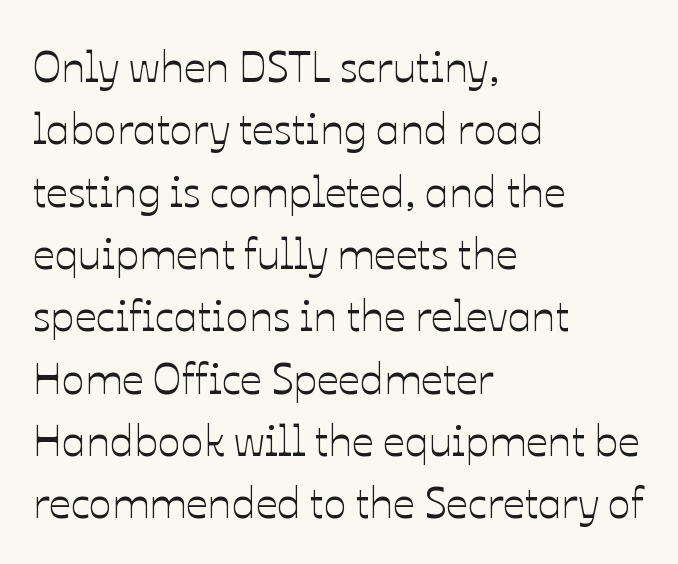
Each new line begins a customary step beneath the previous one. If you drew a line through each stem, it would be perfectly vertical. Beneath every word, the page is bare. Here the designer chose a conventional face with non-uniform glyph widths.
